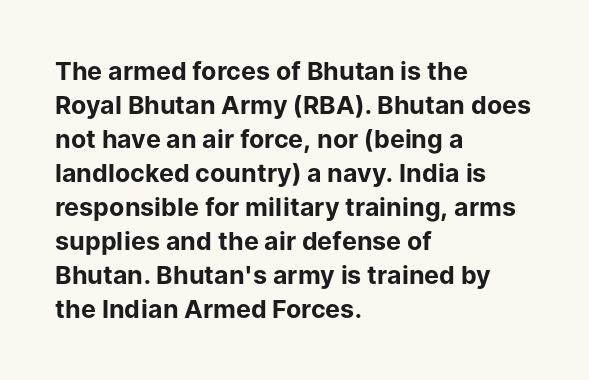
Just letters on the line, the space beneath them empty. No italicization has been applied; the sample stays upright. The rows are spaced the way most documents space them. The glyphs have the mass of a bold cut. Look at the tracking — it's just the regular setting, nothing added. Each line starts at the same left margin while the right side varies.
